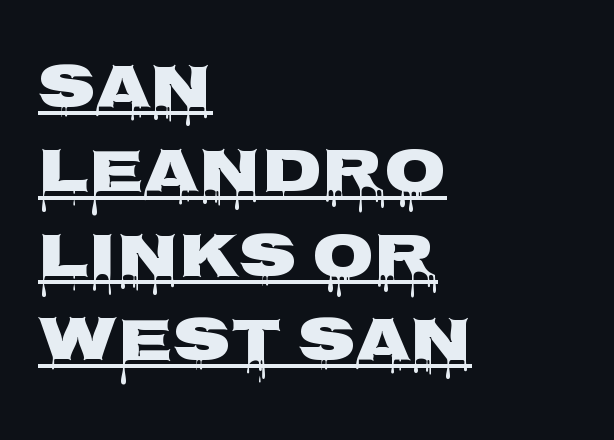
The image shows 63 px wide sans-serif type, upright; set left-aligned, normal line spacing (1.34x), normal letter spacing, underlined; low stroke contrast and a large x-height.
